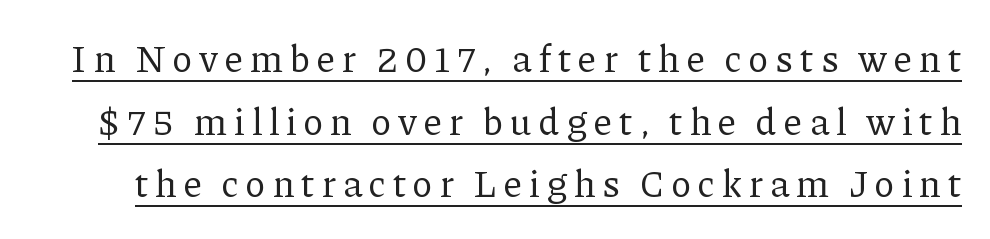
The image shows 38 px regular-weight serif type, upright; set normal line spacing (1.65x), underlined; low stroke contrast and a medium x-height.
